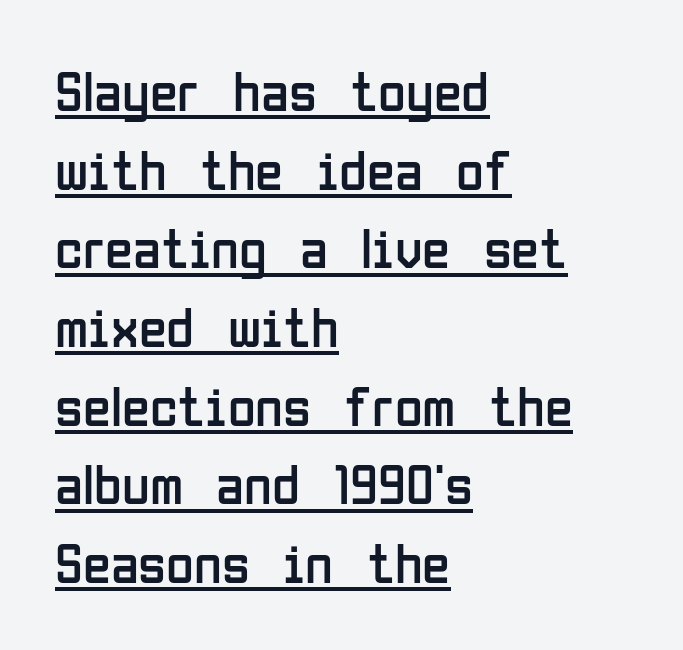
The block of text has a typical density, with ordinary space between rows. A typesetter would label this face a sans. The gaps between neighbouring characters are ordinary and unremarkable. You could not count columns in this text — the font is proportionally spaced. The paragraph has a hard left edge and a soft right edge. Is there any slant? The stems are plumb.
